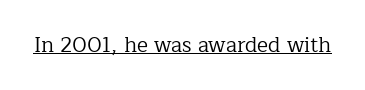
Italic: no, the glyphs are upright roman. You can see a thin bar hugging the bottom of the glyphs. Nothing heavy about these letters — not bold at all. Look at the tracking — it's just the regular setting, nothing added.
